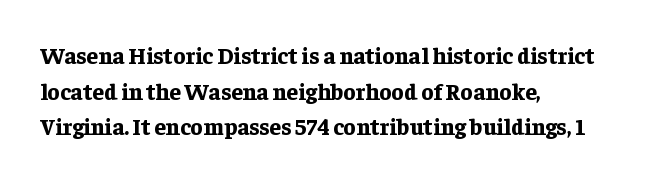
The image shows 23 px bold type, upright; set left-aligned, normal line spacing (1.55x), normal letter spacing, not underlined.
